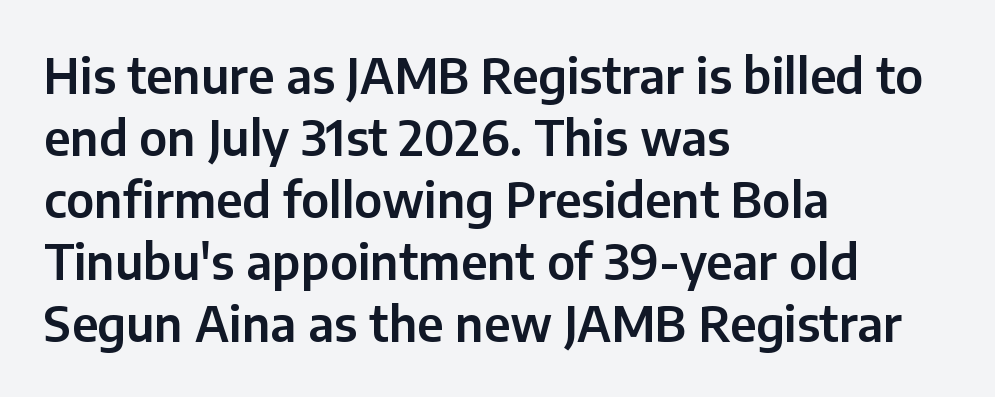
Serif or sans? Sans — the stroke terminals are bare. The typography opts for an upright posture over an oblique one. These lines stack with their left ends in a neat column. Spacing between characters is what you'd get straight out of the box. Vertical spacing — default. Looks like regular typesetting: each glyph gets only the width it needs.
